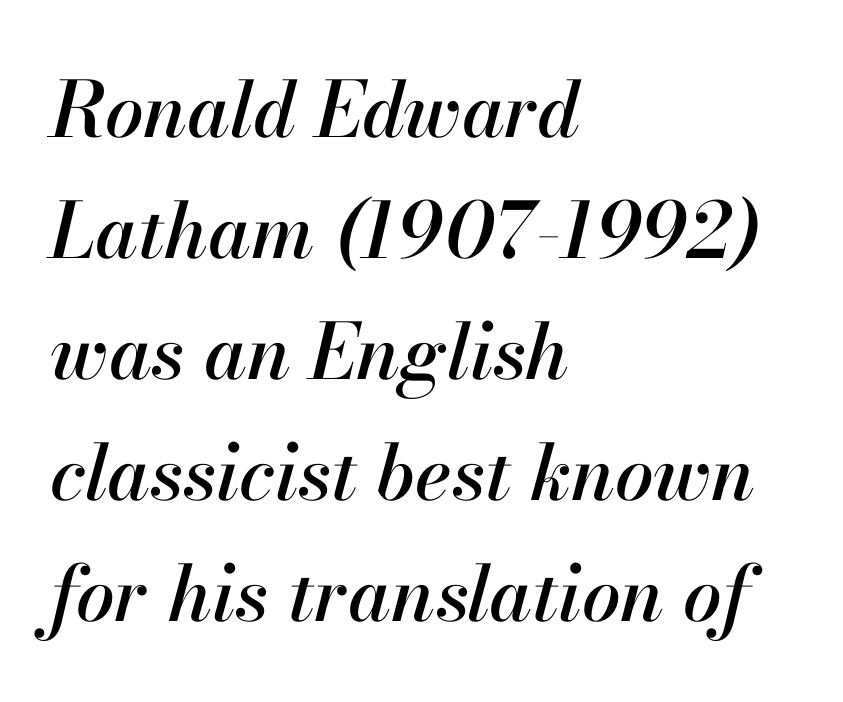
The image shows 77 px text type, italic (leaning right); set left-aligned, normal line spacing (1.57x), normal letter spacing, not underlined; high stroke contrast and a small x-height.
